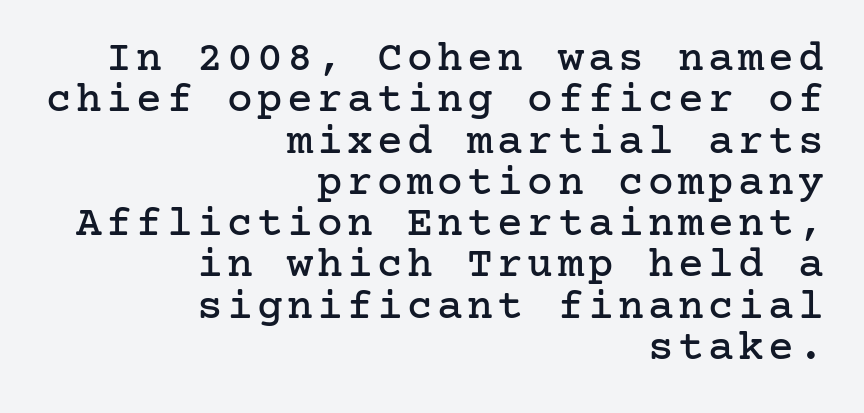
The image shows 43 px serif type, upright; set right-aligned, tight line spacing (0.96x), not underlined; low stroke contrast and a medium x-height.
